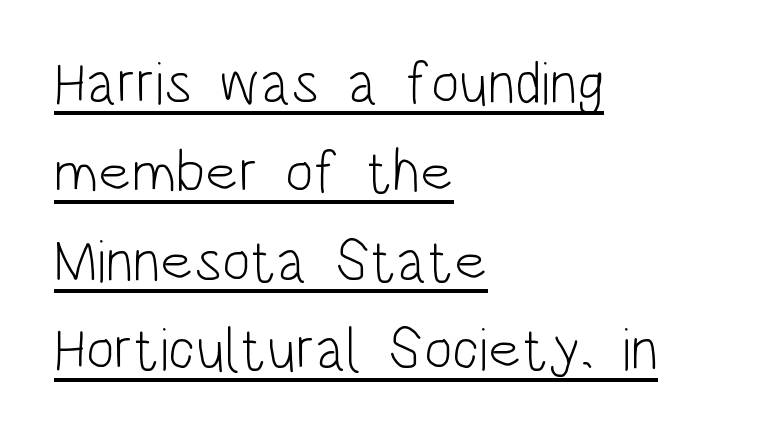
The image shows 60 px light, condensed sans-serif type, upright; set left-aligned, normal line spacing (1.48x), normal letter spacing, underlined; low stroke contrast and a large x-height.
